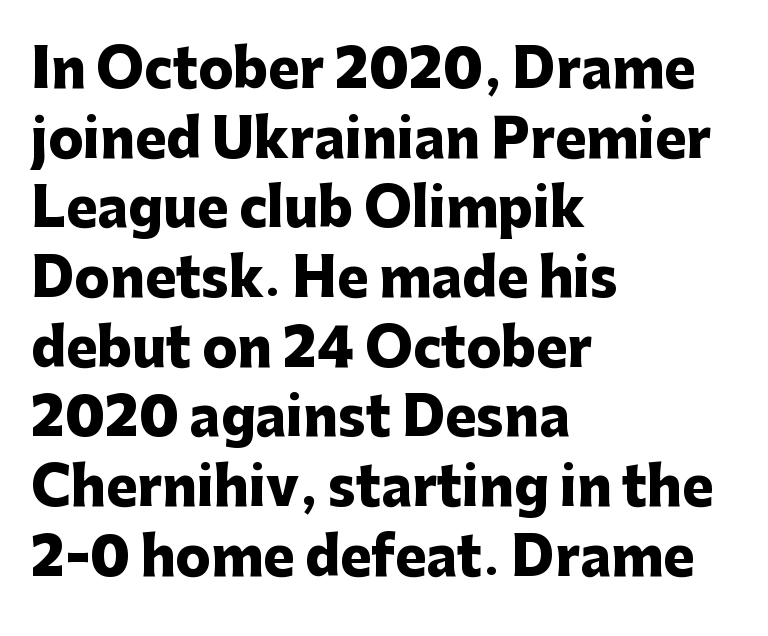
{"serif": "no", "italic": "no", "bold": "yes", "weight": "heavy", "width": "normal", "stroke_contrast": "low", "x_height": "medium", "monospaced": "no", "underline": "no", "align": "left", "line_spacing": "normal", "line_spacing_ratio": 1.34, "letter_spacing": "normal", "letter_spacing_em": 0.0, "glyph_px": 52}
